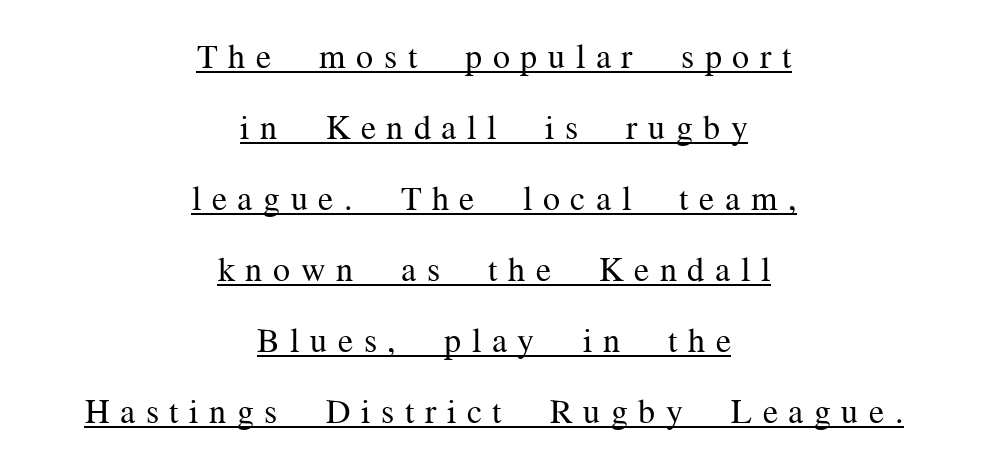
Unlike italic type, these characters show no tilt at all. Inter-character spacing is expanded well beyond the font's built-in metrics. The typesetter has applied underlining to the passage shown. Heft: none added — not bold. Serif or sans? Serif — the stroke terminals have little feet. Think of a printed novel: that variable character pitch is what you see here.
